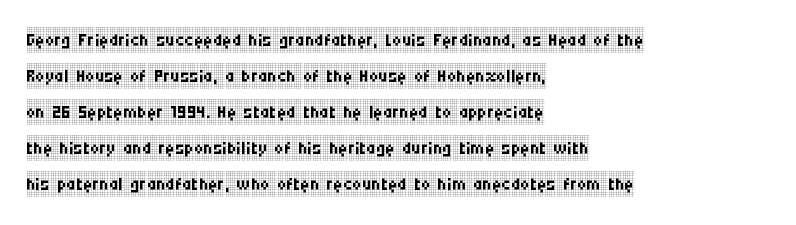
Q: Is the text bold? A: No.
Q: Is the text italic (slanted)? A: No, it is upright.
Q: Is the text underlined? A: No.
Q: How is the paragraph aligned? A: Left-aligned.
Q: Is the spacing between letters normal or unusually wide? A: Normal.
Q: Is the spacing between lines tight, normal or loose? A: Normal.
